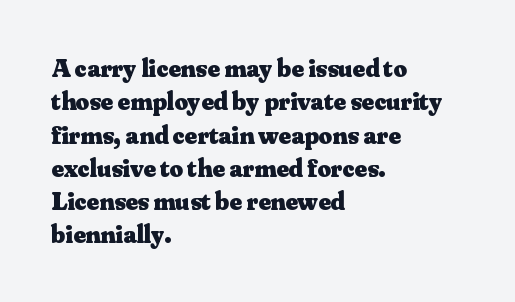
In terms of posture, this sample is upright. Look at the stroke-to-counter ratio: heavy, a bold. Notice how descenders clear the ascenders below comfortably — that's standard leading. The zone under the glyphs is completely vacant. The rendering keeps characters at their native spacing.
